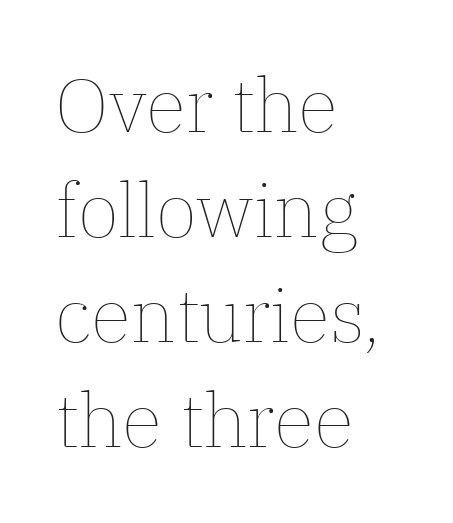
{"italic": "no", "bold": "no", "weight": "thin", "width": "normal", "stroke_contrast": "low", "x_height": "medium", "monospaced": "no", "underline": "no", "align": "left", "line_spacing": "normal", "line_spacing_ratio": 1.4, "letter_spacing": "normal", "letter_spacing_em": 0.0, "glyph_px": 75}
